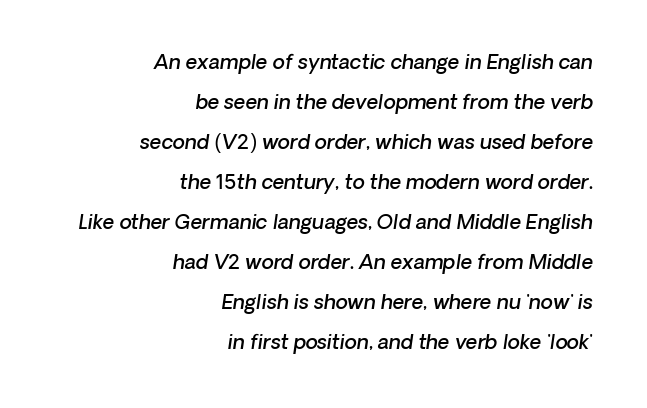
These lines are set flush right with a ragged left edge. Is there much room between lines? Yes — plenty of vertical air separates them. Honestly, the letter spacing is just normal — you wouldn't notice it. As a designer I'd log this as weight 600, semibold. This sample uses an oblique cut, with every glyph tilted off the vertical. The zone under the glyphs is completely vacant.
